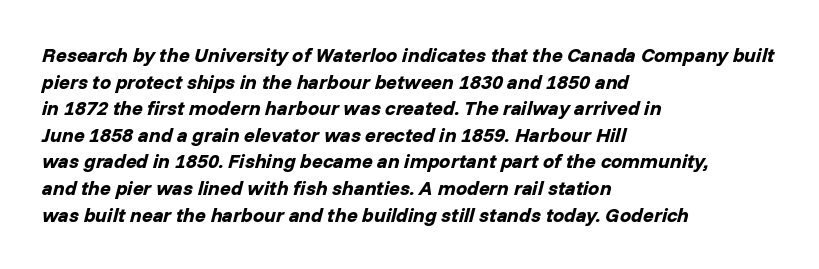
{"italic": "yes", "lean": "right", "slant_degrees": 14, "bold": "yes", "underline": "no", "align": "left", "line_spacing": "normal", "line_spacing_ratio": 1.33, "letter_spacing": "normal", "letter_spacing_em": 0.0, "glyph_px": 20}
